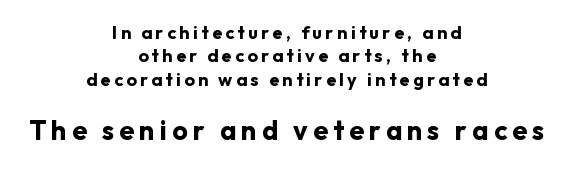
The image shows 27 px bold type, upright; set centered, normal line spacing (1.3x), not underlined; the second (bottom) block is 1.5x larger.
